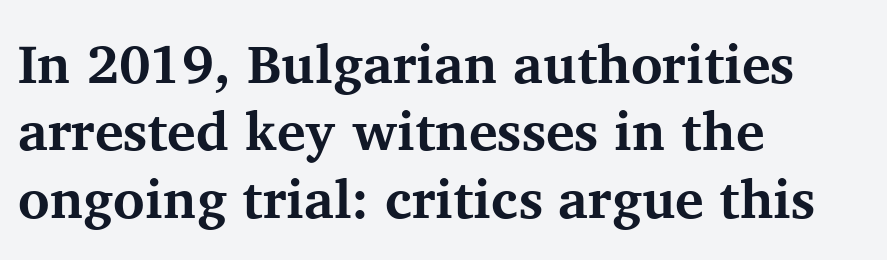
{"serif": "yes", "italic": "no", "bold": "yes", "weight": "bold", "width": "normal", "stroke_contrast": "medium", "x_height": "medium", "monospaced": "no", "underline": "no", "align": "left", "line_spacing": "normal", "line_spacing_ratio": 1.25, "letter_spacing": "normal", "letter_spacing_em": 0.0, "glyph_px": 54}
